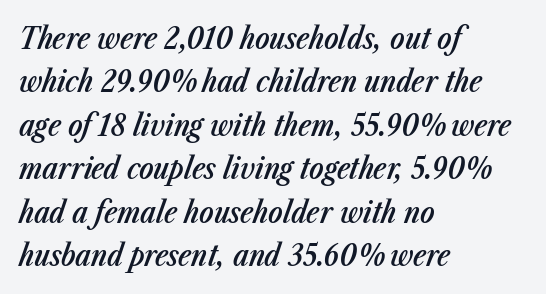
Q: Is the text bold? A: Semi-bold.
Q: Is the text italic (slanted)? A: Yes, it leans right by about 23 degrees.
Q: Is the text underlined? A: No.
Q: How is the paragraph aligned? A: Left-aligned.
Q: Is the spacing between letters normal or unusually wide? A: Normal.
Q: Is the spacing between lines tight, normal or loose? A: Normal.
Q: Width (condensed, normal, or wide)? A: Condensed.
Q: Stroke contrast? A: Low.
Q: x-height? A: Medium.
Q: Monospaced? A: No.
